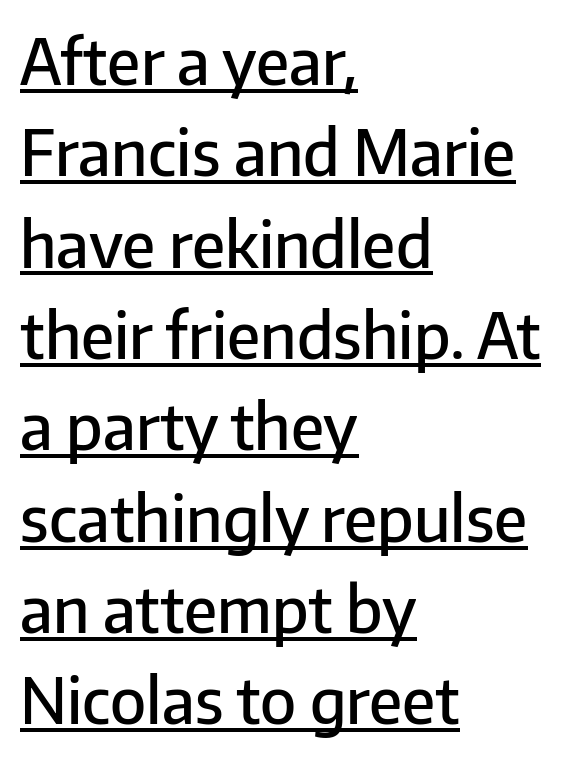
The ragged edge is on the right, which tells us the setting is flush left. Students, this is semibold: more ink than regular, less than bold. Spacing verdict: proportional, widths tailored to each character. A roman cut, with each character standing at attention. Quick note: underline on. No extra tracking has been applied to these lines.
